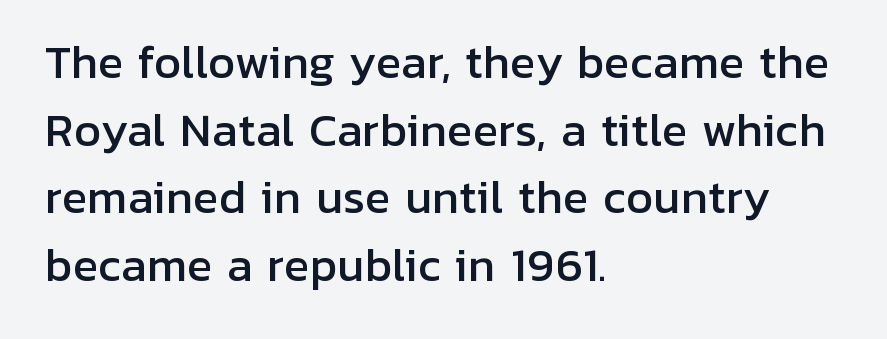
The image shows 43 px sans-serif type, upright; set left-aligned, normal line spacing (1.57x), normal letter spacing, not underlined; low stroke contrast and a medium x-height.
